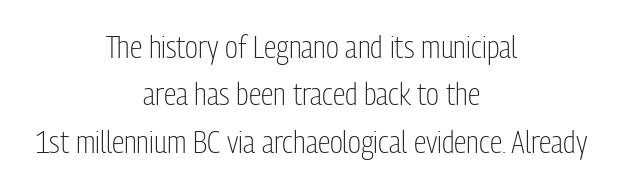
Q: Is the text bold? A: No.
Q: Is the text italic (slanted)? A: No, it is upright.
Q: Is the typeface a serif or a sans-serif typeface? A: Sans-serif.
Q: Is the text underlined? A: No.
Q: How is the paragraph aligned? A: Centered.
Q: Is the spacing between letters normal or unusually wide? A: Normal.
Q: Is the spacing between lines tight, normal or loose? A: Normal.
Q: Width (condensed, normal, or wide)? A: Condensed.
Q: Stroke contrast? A: Low.
Q: x-height? A: Medium.
Q: Monospaced? A: No.
